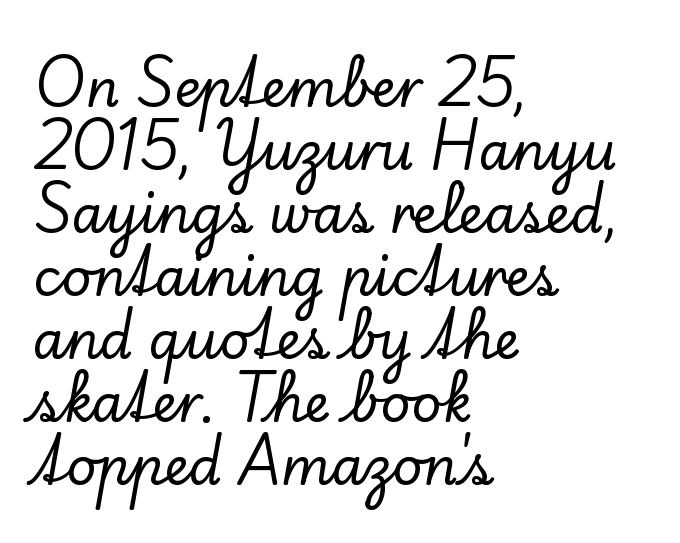
Q: Is the text italic (slanted)? A: Yes.
Q: Is the typeface a serif or a sans-serif typeface? A: Serif.
Q: Is the text underlined? A: No.
Q: How is the paragraph aligned? A: Left-aligned.
Q: Is the spacing between letters normal or unusually wide? A: Normal.
Q: Width (condensed, normal, or wide)? A: Normal.
Q: Stroke contrast? A: Low.
Q: x-height? A: Small.
Q: Monospaced? A: No.
